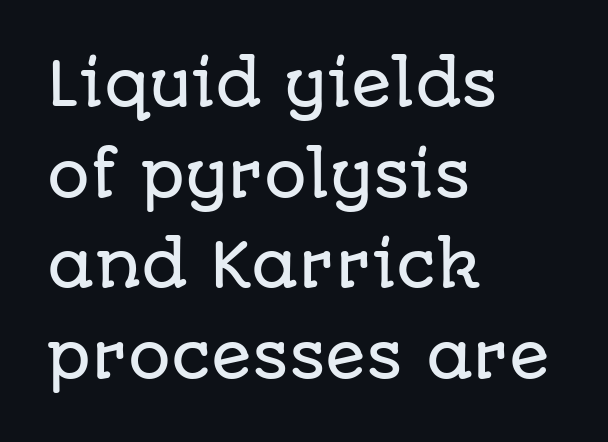
{"serif": "no", "italic": "no", "width": "normal", "stroke_contrast": "low", "x_height": "large", "monospaced": "no", "underline": "no", "align": "left", "line_spacing": "normal", "line_spacing_ratio": 1.51, "letter_spacing": "normal", "letter_spacing_em": 0.0, "glyph_px": 60}
